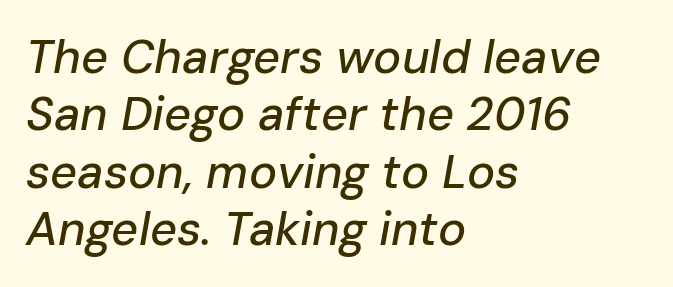
{"italic": "yes", "lean": "right", "slant_degrees": 10, "width": "normal", "stroke_contrast": "low", "x_height": "medium", "monospaced": "no", "underline": "no", "align": "left", "line_spacing_ratio": 1.22, "letter_spacing": "normal", "letter_spacing_em": 0.0, "glyph_px": 47}
